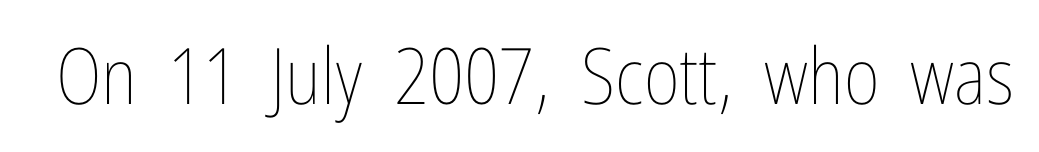
{"italic": "no", "bold": "no", "weight": "thin", "width": "condensed", "stroke_contrast": "low", "x_height": "medium", "monospaced": "no", "underline": "no", "letter_spacing": "normal", "letter_spacing_em": 0.0, "glyph_px": 78}
